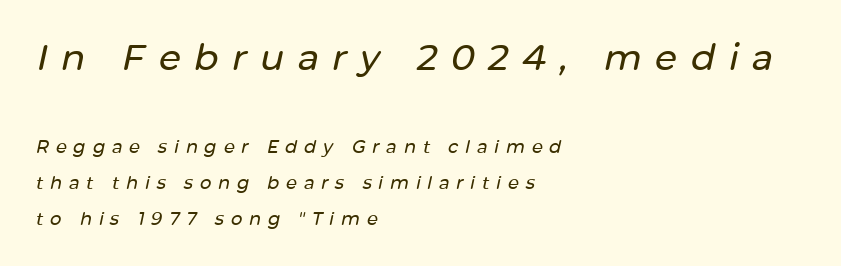
Q: Is the text italic (slanted)? A: Yes, it leans right by about 12 degrees.
Q: Is the text underlined? A: No.
Q: How is the paragraph aligned? A: Left-aligned.
Q: Is the spacing between letters normal or unusually wide? A: Unusually wide.
Q: Is the spacing between lines tight, normal or loose? A: Loose.
Q: Which block of text is set in a larger size, the first (top) or the second (bottom)? A: The first (top) one.
Q: Width (condensed, normal, or wide)? A: Normal.
Q: Stroke contrast? A: Low.
Q: x-height? A: Medium.
Q: Monospaced? A: No.
